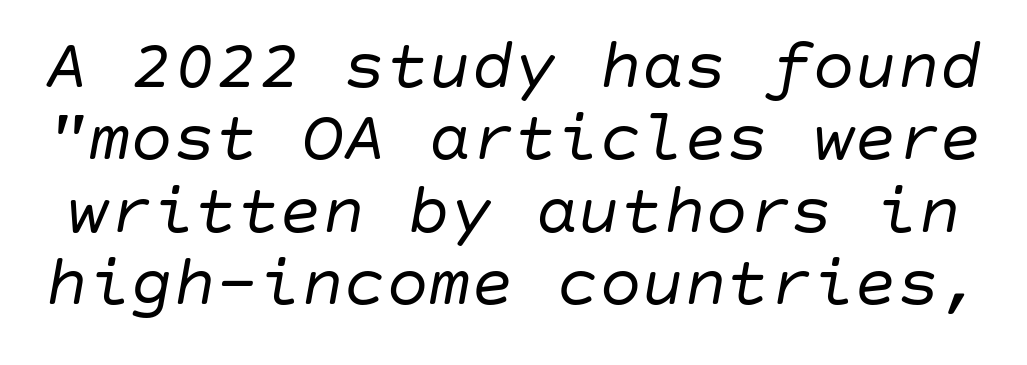
When letters slant like this, we call the style italic. What stands out about the letter spacing? Nothing — it is the standard amount. Lines of text with bare space underneath. Does the leading feel generous? Not at all — it's pinched. Stroke mass is kept to a normal reading level or below.
